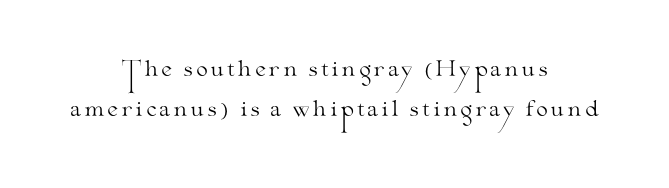
Bare-footed words on every line. In CSS terms this would be text-align: center. The cut favours lightness, reaching ordinary text weight at its darkest. Vertical strokes here are truly vertical. The space between consecutive lines is lavish.
